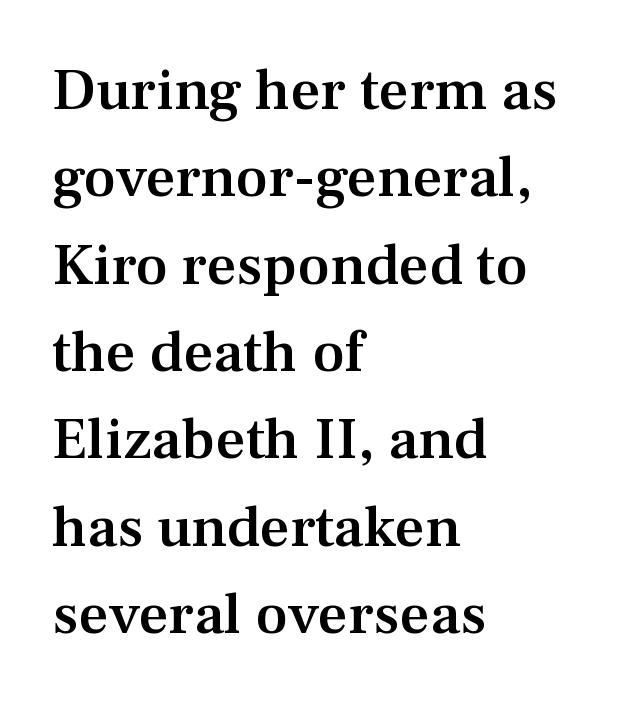
Leftover space on each line is placed entirely after the last word. These lines are composed in type with serifs. Students, this is semibold: more ink than regular, less than bold. The vertical gap from one line to the next is medium. The axis of the letterforms is exactly vertical.
